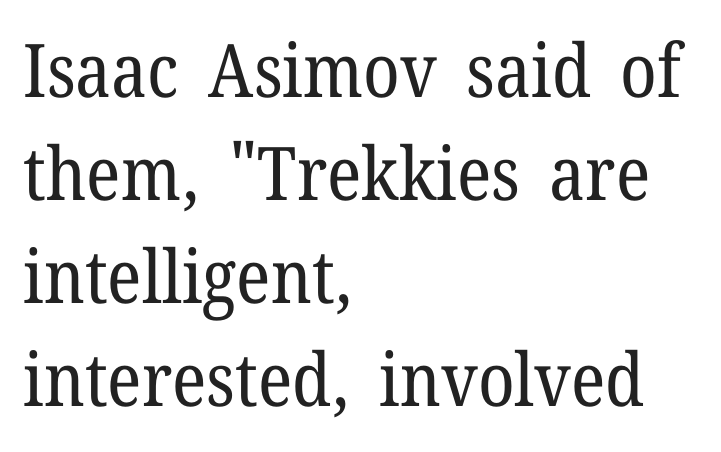
Q: Is the text bold? A: No.
Q: Is the text italic (slanted)? A: No, it is upright.
Q: Is the typeface a serif or a sans-serif typeface? A: Serif.
Q: Is the text underlined? A: No.
Q: How is the paragraph aligned? A: Left-aligned.
Q: Is the spacing between letters normal or unusually wide? A: Normal.
Q: Is the spacing between lines tight, normal or loose? A: Normal.
Q: Width (condensed, normal, or wide)? A: Normal.
Q: Stroke contrast? A: Low.
Q: x-height? A: Medium.
Q: Monospaced? A: No.
